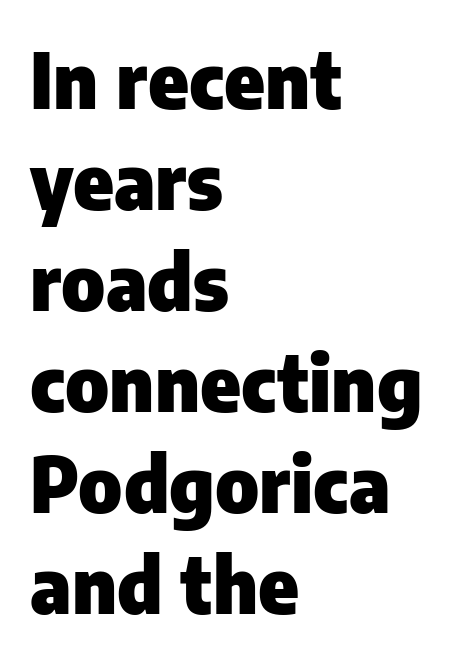
Q: Is the text bold? A: Yes.
Q: Is the text italic (slanted)? A: No, it is upright.
Q: Is the typeface a serif or a sans-serif typeface? A: Sans-serif.
Q: Is the text underlined? A: No.
Q: How is the paragraph aligned? A: Left-aligned.
Q: Is the spacing between letters normal or unusually wide? A: Normal.
Q: Is the spacing between lines tight, normal or loose? A: Normal.
Q: Width (condensed, normal, or wide)? A: Normal.
Q: Stroke contrast? A: Low.
Q: x-height? A: Medium.
Q: Monospaced? A: No.
